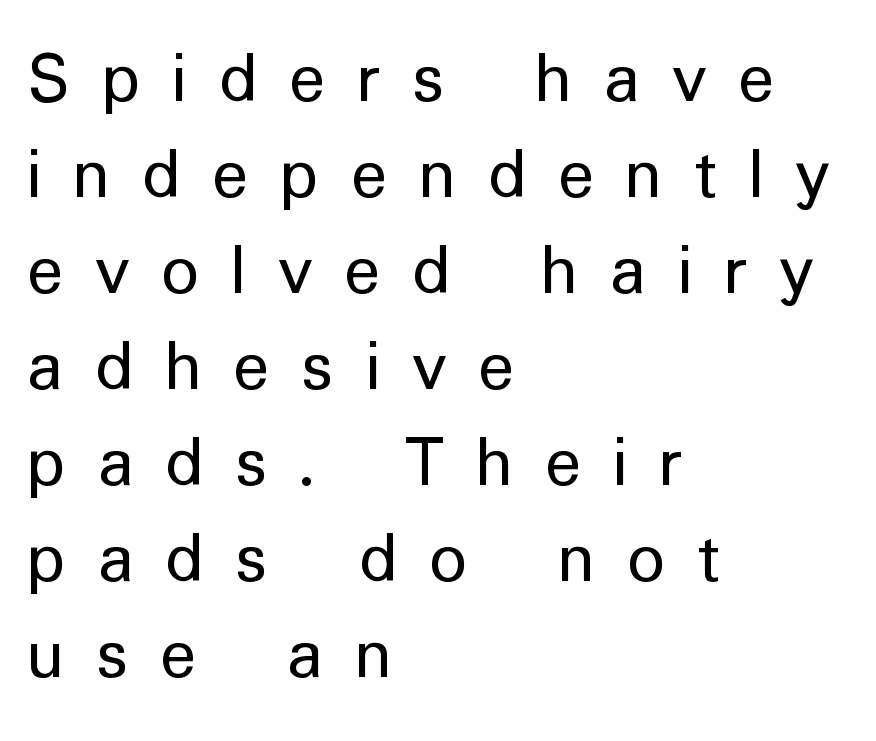
The image shows 75 px regular-weight sans-serif type, upright; set left-aligned, normal line spacing (1.28x), unusually wide letter spacing (+0.42 em), not underlined; low stroke contrast and a medium x-height.
